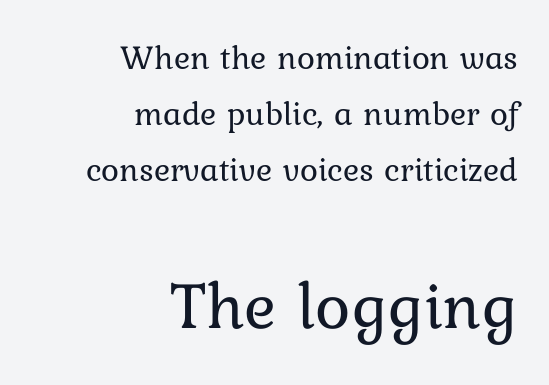
Spacing verdict: proportional, widths tailored to each character. Notice how the stems are strictly vertical — no italics here. On a weight scale, this lands at 450 or below. Normally led — the rows are evenly, conventionally spaced. The designer gave the closing block more size than the opening block.
